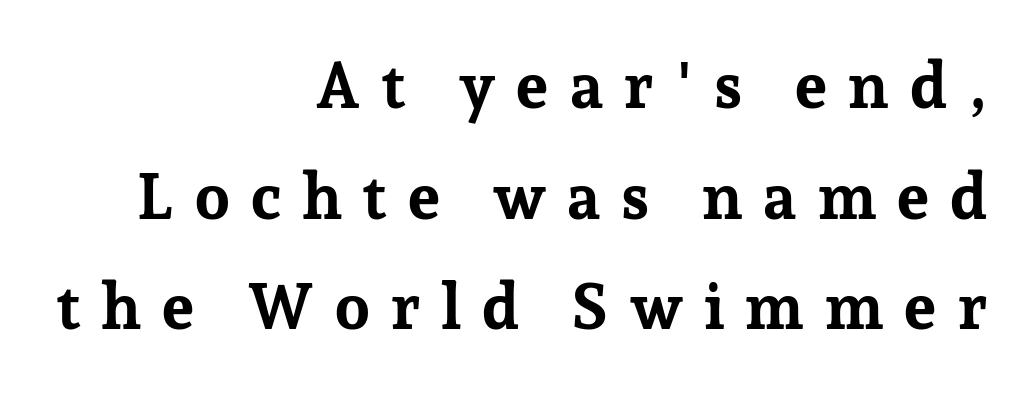
The strokes are fattened all the way to bold. Notice how the passage keeps a crisp vertical edge on the right only. Ordinary non-slanted type is in use. The space directly below the letters is spotless. The typeface chosen for these lines features serifs.
